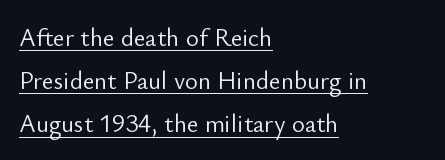
{"italic": "no", "bold": "no", "underline": "yes", "align": "left", "line_spacing_ratio": 1.73, "letter_spacing": "normal", "letter_spacing_em": 0.0, "glyph_px": 25}
